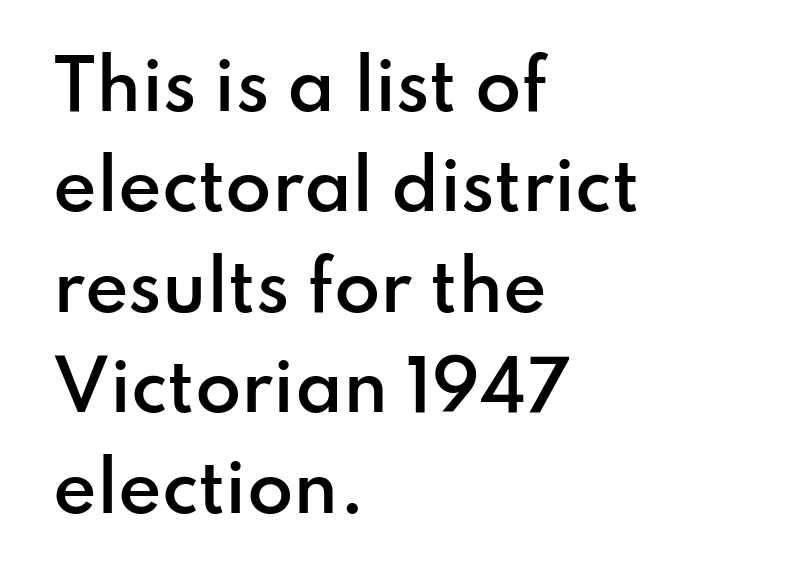
Stroke terminals: plain, sans-serif. Left-aligned paragraph, ragged on the right. The leading is moderate, giving the passage an even texture. This sample has the flowing, uneven cadence of proportional lettering. Is there any slant? The stems are plumb. The rendering keeps characters at their native spacing.
